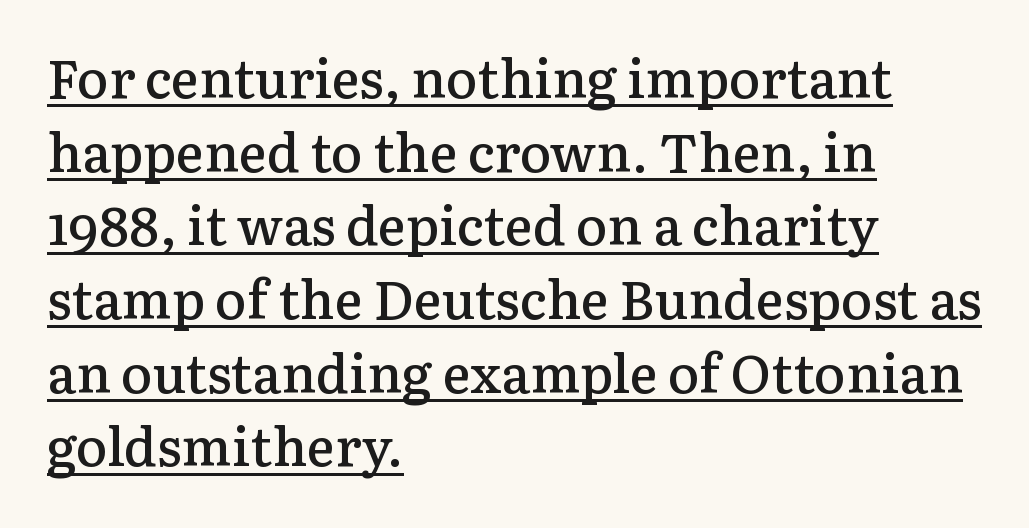
The image shows 53 px semibold serif type, upright; set left-aligned, normal line spacing (1.39x), normal letter spacing, underlined; low stroke contrast and a medium x-height.
